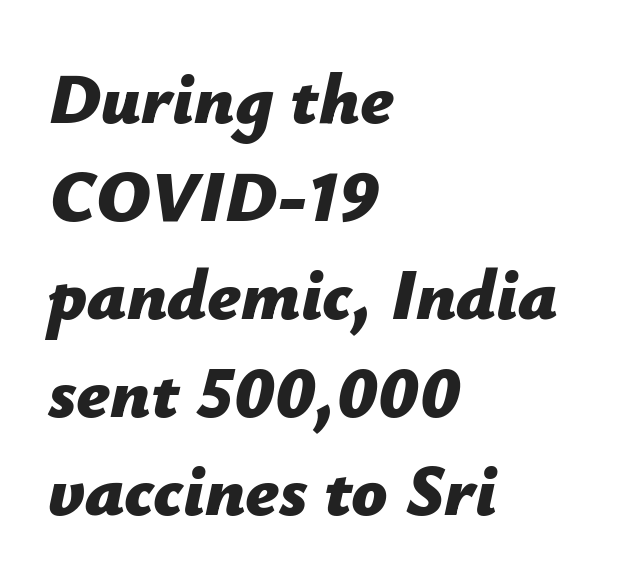
{"italic": "yes", "lean": "right", "slant_degrees": 12, "bold": "yes", "weight": "bold", "width": "normal", "stroke_contrast": "low", "x_height": "medium", "monospaced": "no", "underline": "no", "align": "left", "line_spacing": "normal", "line_spacing_ratio": 1.38, "letter_spacing": "normal", "letter_spacing_em": 0.0, "glyph_px": 71}
